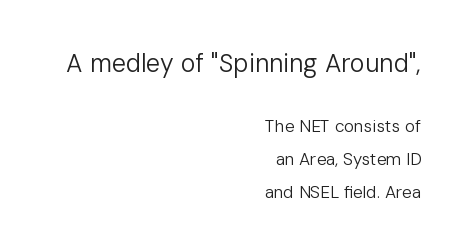
Q: Is the text bold? A: No.
Q: Is the text italic (slanted)? A: No, it is upright.
Q: Is the text underlined? A: No.
Q: How is the paragraph aligned? A: Right-aligned.
Q: Is the spacing between letters normal or unusually wide? A: Normal.
Q: Is the spacing between lines tight, normal or loose? A: Loose.
Q: Which block of text is set in a larger size, the first (top) or the second (bottom)? A: The first (top) one.
